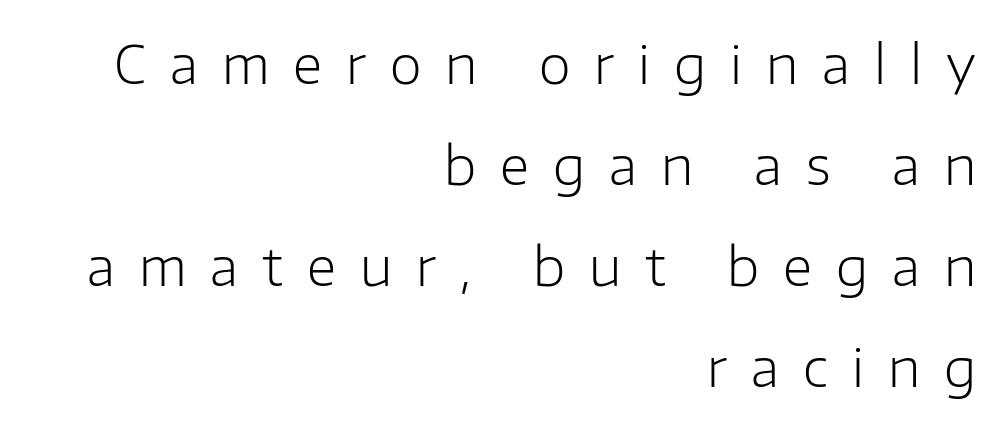
{"serif": "no", "italic": "no", "bold": "no", "weight": "light", "width": "normal", "stroke_contrast": "low", "x_height": "medium", "monospaced": "no", "underline": "no", "align": "right", "line_spacing": "loose", "line_spacing_ratio": 1.94, "letter_spacing": "wide", "letter_spacing_em": 0.46, "glyph_px": 52}
